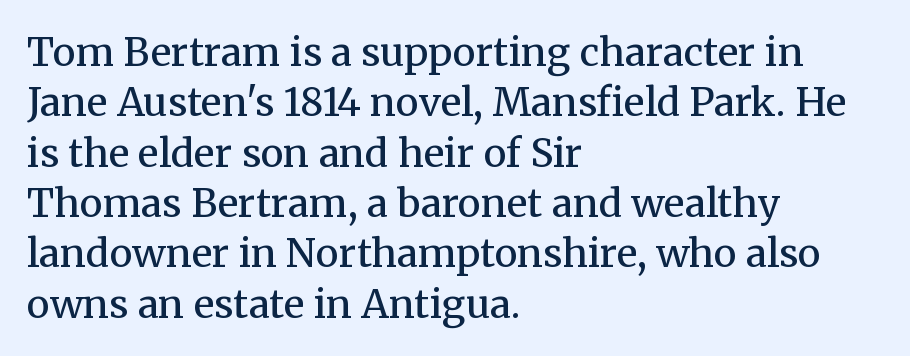
Q: Is the text bold? A: No.
Q: Is the text italic (slanted)? A: No, it is upright.
Q: Is the typeface a serif or a sans-serif typeface? A: Serif.
Q: Is the text underlined? A: No.
Q: How is the paragraph aligned? A: Left-aligned.
Q: Is the spacing between letters normal or unusually wide? A: Normal.
Q: Is the spacing between lines tight, normal or loose? A: Normal.
Q: Width (condensed, normal, or wide)? A: Normal.
Q: Stroke contrast? A: Medium.
Q: x-height? A: Medium.
Q: Monospaced? A: No.
